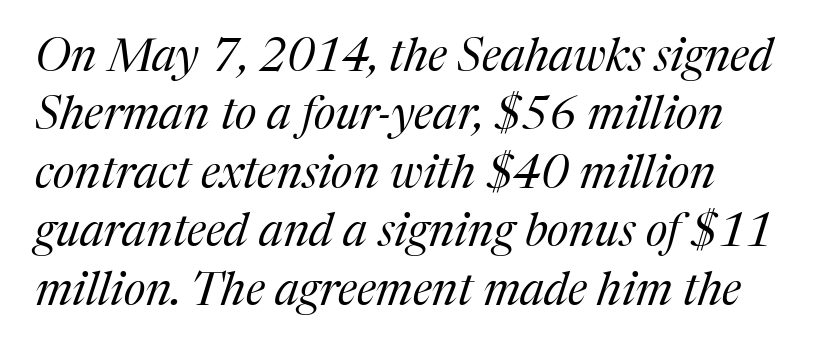
The image shows 46 px regular-weight serif type, italic (leaning right); set left-aligned, normal line spacing (1.27x), normal letter spacing, not underlined; medium stroke contrast and a medium x-height.
